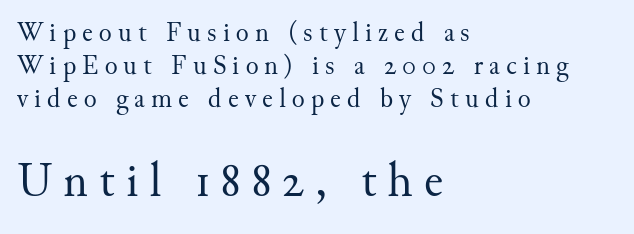
Q: Is the text bold? A: No.
Q: Is the text italic (slanted)? A: No, it is upright.
Q: Is the typeface a serif or a sans-serif typeface? A: Serif.
Q: Is the text underlined? A: No.
Q: How is the paragraph aligned? A: Left-aligned.
Q: Is the spacing between letters normal or unusually wide? A: Unusually wide.
Q: Which block of text is set in a larger size, the first (top) or the second (bottom)? A: The second (bottom) one.
Q: Width (condensed, normal, or wide)? A: Normal.
Q: Stroke contrast? A: Medium.
Q: x-height? A: Small.
Q: Monospaced? A: No.
